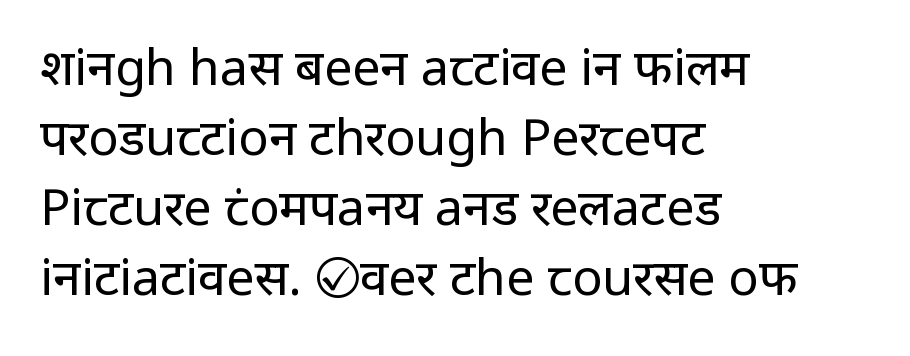
The image shows 50 px regular-weight sans-serif type, upright; set left-aligned, normal line spacing (1.4x), normal letter spacing, not underlined; low stroke contrast and a medium x-height.
